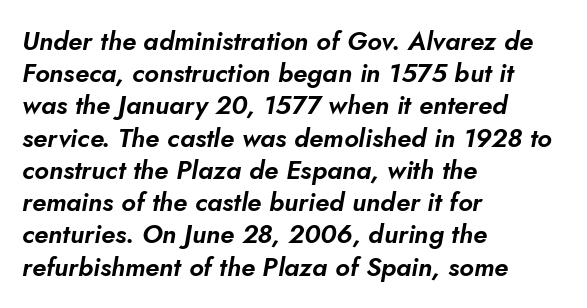
Q: Is the text italic (slanted)? A: Yes, it leans right by about 5 degrees.
Q: Is the text underlined? A: No.
Q: How is the paragraph aligned? A: Left-aligned.
Q: Is the spacing between letters normal or unusually wide? A: Normal.
